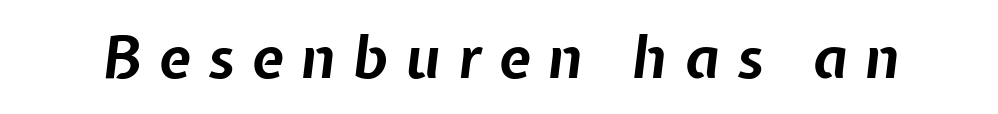
{"italic": "yes", "lean": "right", "slant_degrees": 7, "bold": "yes", "weight": "bold", "width": "normal", "stroke_contrast": "low", "x_height": "medium", "monospaced": "no", "underline": "no", "letter_spacing": "wide", "letter_spacing_em": 0.3, "glyph_px": 58}
